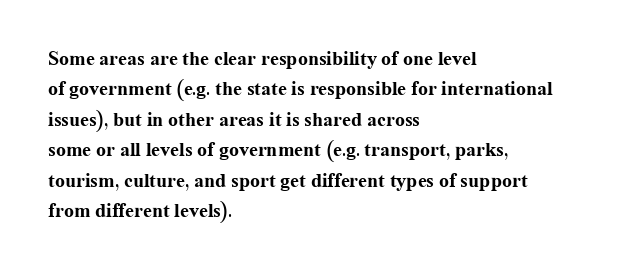
The image shows 20 px bold type, upright; set left-aligned, normal line spacing (1.52x), normal letter spacing, not underlined.
